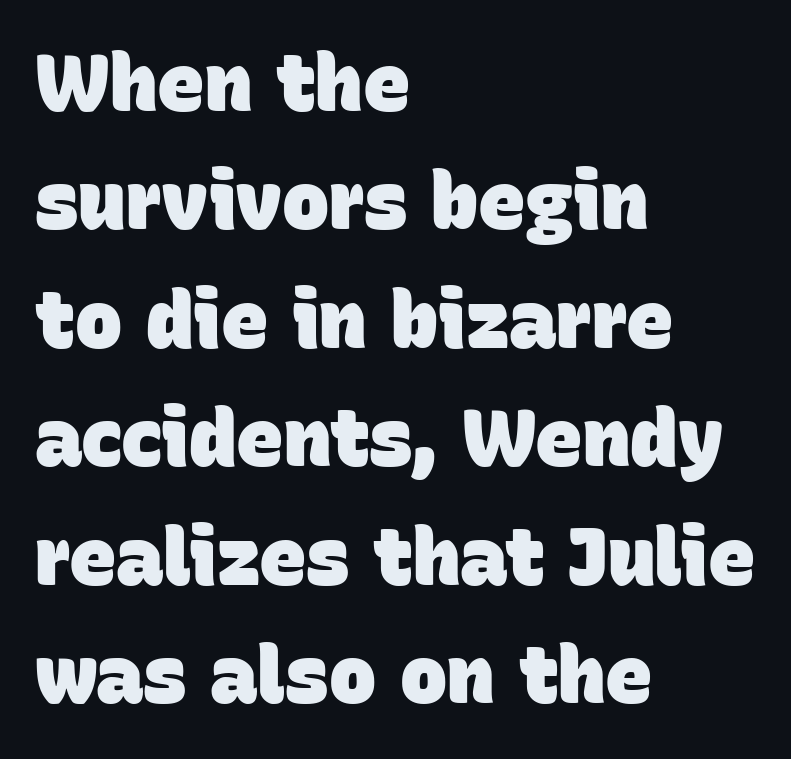
Q: Is the text bold? A: Yes.
Q: Is the typeface a serif or a sans-serif typeface? A: Sans-serif.
Q: Is the text underlined? A: No.
Q: How is the paragraph aligned? A: Left-aligned.
Q: Is the spacing between letters normal or unusually wide? A: Normal.
Q: Is the spacing between lines tight, normal or loose? A: Normal.
Q: Width (condensed, normal, or wide)? A: Normal.
Q: Stroke contrast? A: Low.
Q: x-height? A: Large.
Q: Monospaced? A: No.
